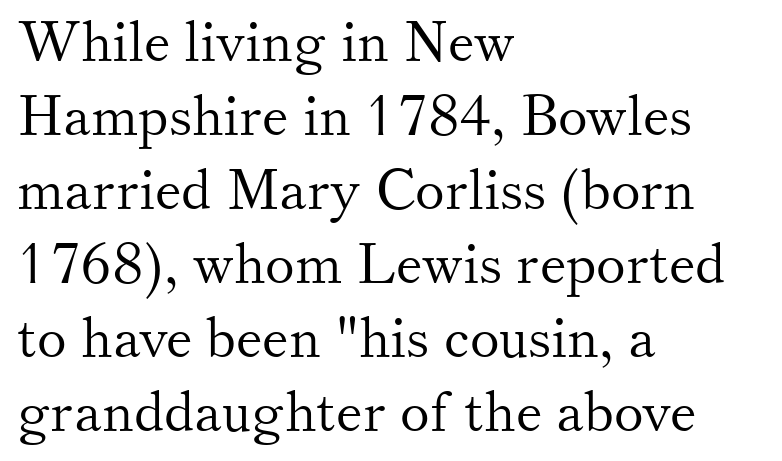
Normally led — the rows are evenly, conventionally spaced. Any mark beneath the type? The region is blank. This sample uses a serif face. A typesetter would call this proportional, since set widths differ per character. The specimen reads as upright at a glance. The letterforms sit shoulder to shoulder at normal distance.
